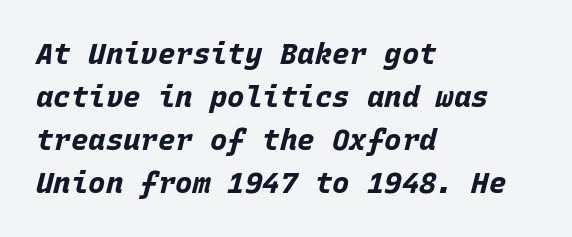
The image shows 29 px bold type, italic (leaning right), monospaced; set left-aligned, normal line spacing (1.48x), normal letter spacing, not underlined; low stroke contrast and a large x-height.
